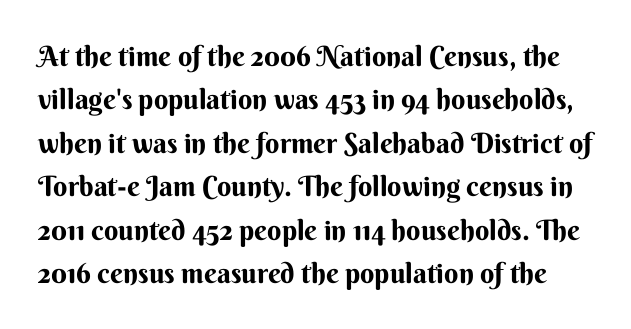
The image shows 28 px sans-serif type, upright; set normal line spacing (1.55x), normal letter spacing, not underlined; medium stroke contrast and a small x-height.
